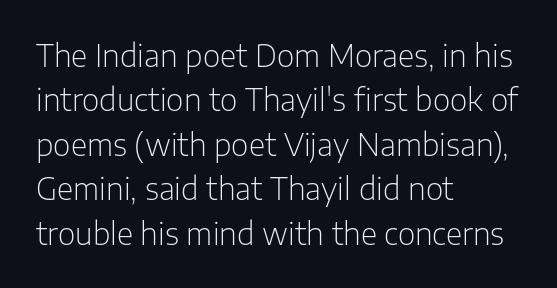
The image shows 30 px light sans-serif type, upright; set left-aligned, normal line spacing (1.48x), normal letter spacing, not underlined; low stroke contrast and a medium x-height.
